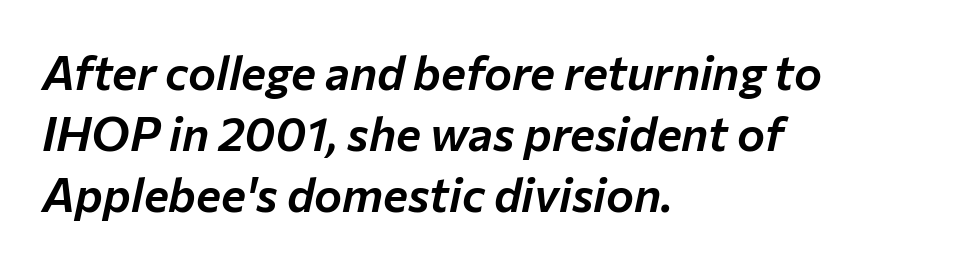
The lines in this sample share a left origin and differ only in where they stop. Look at the tracking — it's just the regular setting, nothing added. The rendering uses natural spacing where letterforms have individual widths. Descender tails drop into unmarked territory. Horizontal bands of white between lines are of average thickness.
